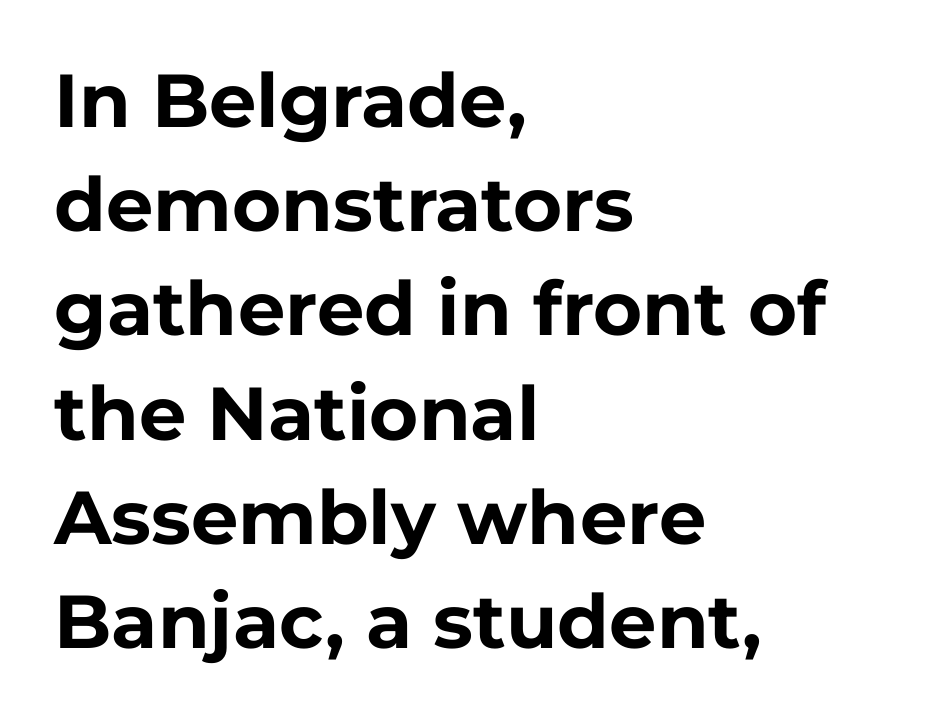
Q: Is the text bold? A: Yes.
Q: Is the text italic (slanted)? A: No, it is upright.
Q: Is the typeface a serif or a sans-serif typeface? A: Sans-serif.
Q: Is the text underlined? A: No.
Q: How is the paragraph aligned? A: Left-aligned.
Q: Is the spacing between letters normal or unusually wide? A: Normal.
Q: Is the spacing between lines tight, normal or loose? A: Normal.
Q: Width (condensed, normal, or wide)? A: Normal.
Q: Stroke contrast? A: Low.
Q: x-height? A: Medium.
Q: Monospaced? A: No.
